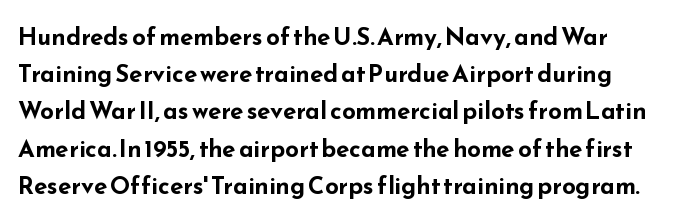
{"italic": "no", "bold": "yes", "underline": "no", "line_spacing": "normal", "line_spacing_ratio": 1.55, "letter_spacing": "normal", "letter_spacing_em": 0.0, "glyph_px": 24}
